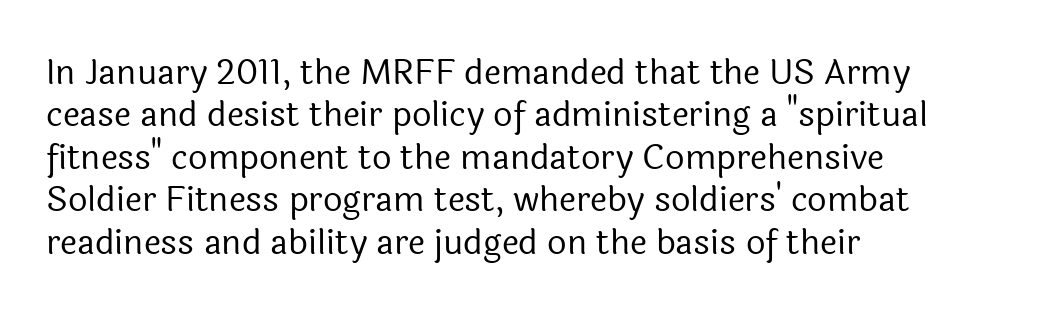
Style check: upright. Only glyphs here, with clear space below each row. Looks like regular typesetting: each glyph gets only the width it needs. This sample keeps an unexceptional amount of space between lines.
